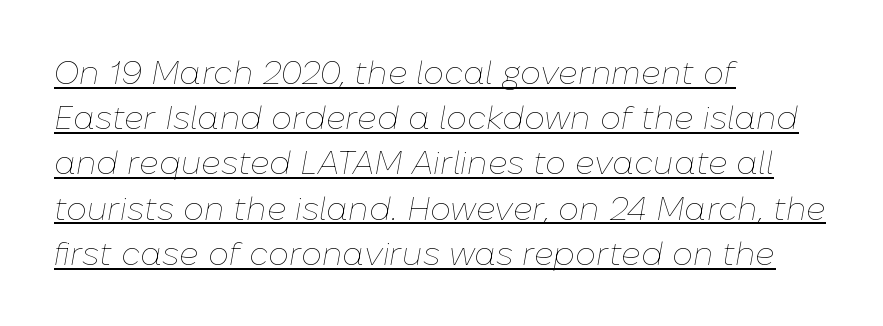
This is oblique type, the kind used for emphasis or titles. Varying glyph widths throughout — classic text-font behaviour. Vertical spacing — default. You could call the tracking neutral — neither tight nor loose.
